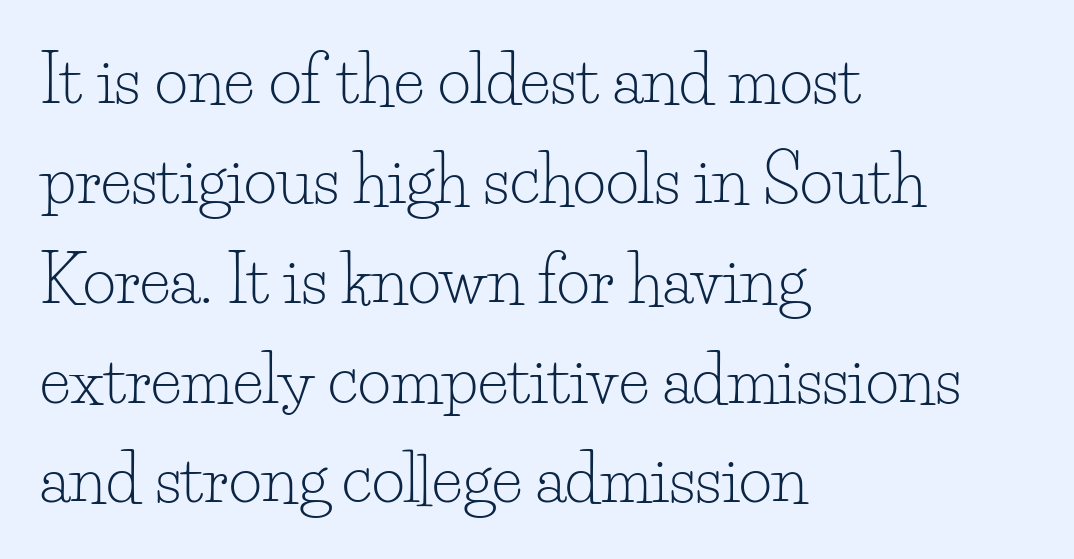
{"serif": "yes", "italic": "no", "bold": "no", "weight": "light", "width": "normal", "stroke_contrast": "low", "x_height": "small", "monospaced": "no", "underline": "no", "align": "left", "line_spacing": "normal", "line_spacing_ratio": 1.56, "letter_spacing": "normal", "letter_spacing_em": 0.0, "glyph_px": 64}
